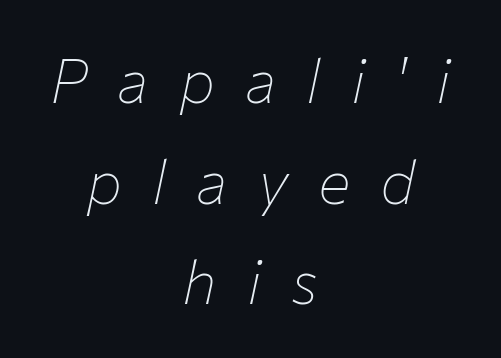
The image shows 61 px thin type, italic (leaning right); set centered, normal line spacing (1.65x), unusually wide letter spacing (+0.49 em), not underlined; low stroke contrast and a medium x-height.
